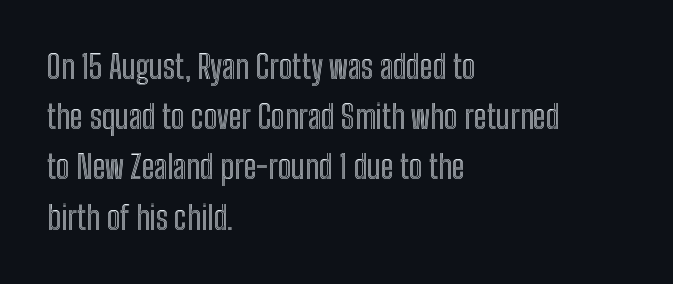
The image shows 32 px condensed type, upright; set left-aligned, normal line spacing (1.57x), normal letter spacing, not underlined; a medium x-height.
